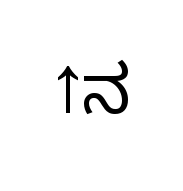
What stands out about the letter spacing? Nothing — it is the standard amount. You could not count columns in this text — the font is proportionally spaced. Stroke thickness stays within the range of a standard reading face or lighter. Unlike italic type, these characters show no tilt at all. This rendering features lettering with no underline. I'd call this a sans setting — the letters go barefoot.
